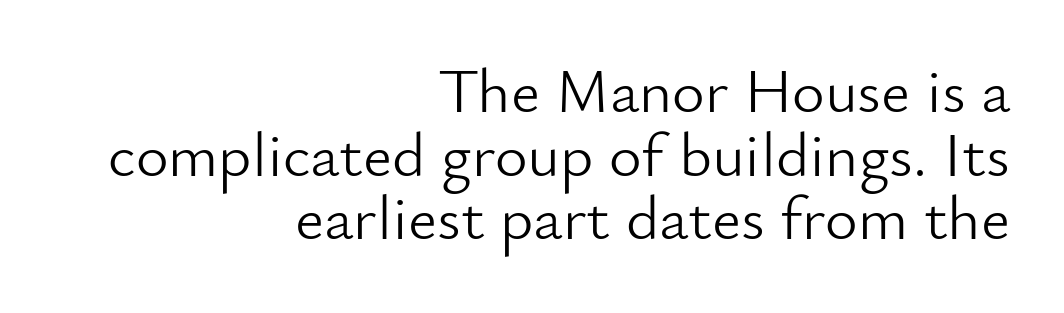
Q: Is the text bold? A: No.
Q: Is the text italic (slanted)? A: No, it is upright.
Q: Is the typeface a serif or a sans-serif typeface? A: Sans-serif.
Q: Is the text underlined? A: No.
Q: How is the paragraph aligned? A: Right-aligned.
Q: Is the spacing between letters normal or unusually wide? A: Normal.
Q: Is the spacing between lines tight, normal or loose? A: Tight.
Q: Width (condensed, normal, or wide)? A: Normal.
Q: Stroke contrast? A: Low.
Q: x-height? A: Small.
Q: Monospaced? A: No.
